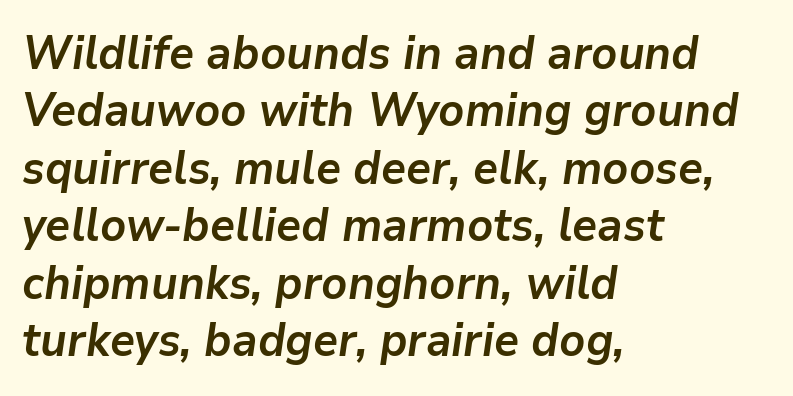
{"italic": "yes", "lean": "right", "slant_degrees": 9, "bold": "yes", "weight": "semibold", "width": "normal", "stroke_contrast": "low", "x_height": "medium", "monospaced": "no", "underline": "no", "align": "left", "line_spacing": "normal", "line_spacing_ratio": 1.25, "letter_spacing": "normal", "letter_spacing_em": 0.0, "glyph_px": 46}
